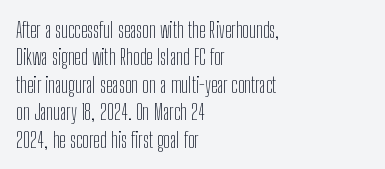
{"italic": "no", "bold": "no", "underline": "no", "align": "left", "line_spacing": "normal", "line_spacing_ratio": 1.25, "letter_spacing": "normal", "letter_spacing_em": 0.0, "glyph_px": 22}
